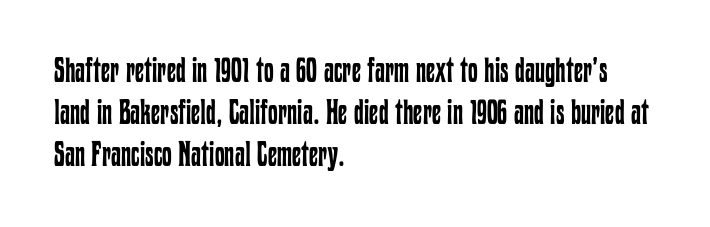
Do the characters align in a grid? No, the font is proportional. Nothing unusual about the tracking: characters are spaced as the font intends. You can tell it's not italic because the verticals are truly vertical. The passage shown is not underscored anywhere. The typeface has the unassuming heft of standard copy or less. The setting favours the left margin, as ordinary paragraphs usually do.
